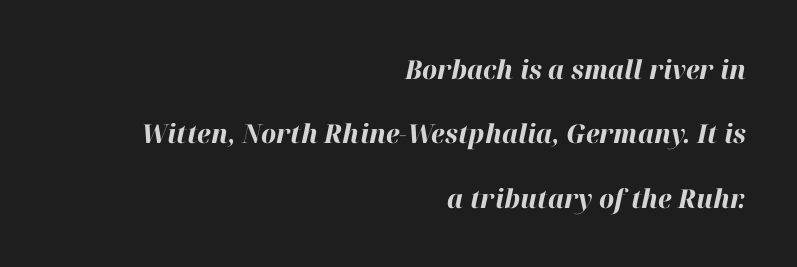
The image shows 26 px bold type, italic (leaning right); set right-aligned, loose line spacing (2.48x), normal letter spacing, not underlined.
